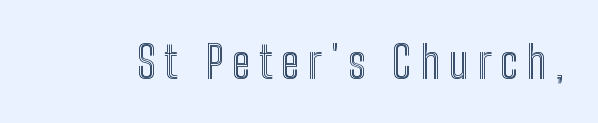
Q: Is the text italic (slanted)? A: No, it is upright.
Q: Is the text underlined? A: No.
Q: Is the spacing between letters normal or unusually wide? A: Unusually wide.
Q: Width (condensed, normal, or wide)? A: Condensed.
Q: x-height? A: Medium.
Q: Monospaced? A: No.
